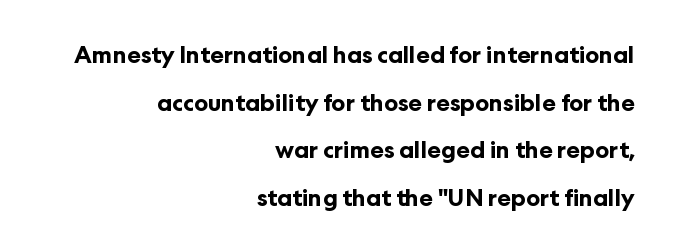
The image shows 23 px bold type, upright; set right-aligned, loose line spacing (2.07x), normal letter spacing, not underlined.
